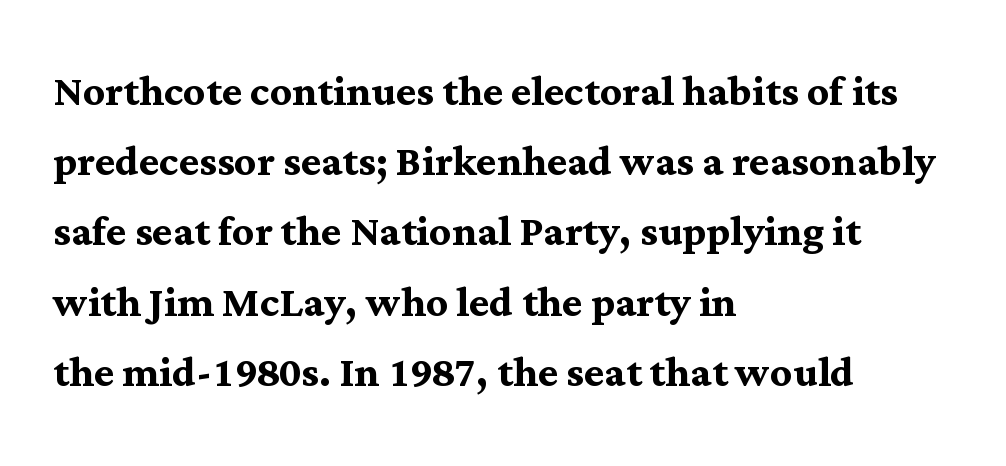
Q: Is the text bold? A: Yes.
Q: Is the text italic (slanted)? A: No, it is upright.
Q: Is the typeface a serif or a sans-serif typeface? A: Serif.
Q: Is the text underlined? A: No.
Q: How is the paragraph aligned? A: Left-aligned.
Q: Is the spacing between letters normal or unusually wide? A: Normal.
Q: Is the spacing between lines tight, normal or loose? A: Normal.
Q: Width (condensed, normal, or wide)? A: Normal.
Q: Stroke contrast? A: Medium.
Q: x-height? A: Medium.
Q: Monospaced? A: No.
